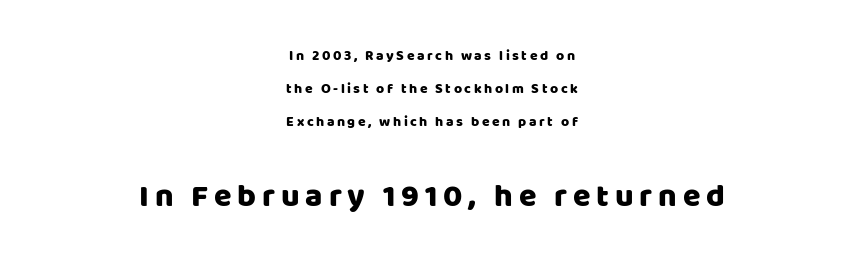
The image shows 32 px sans-serif type, upright; set centered, loose line spacing (2.37x), not underlined; the second (bottom) block is 2.29x larger; low stroke contrast and a large x-height.
